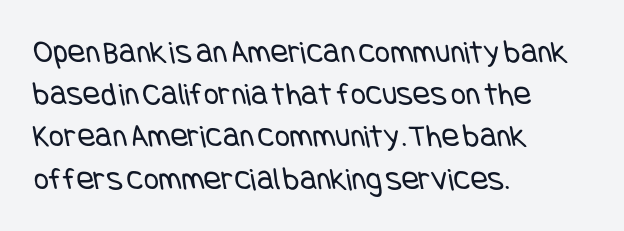
{"serif": "no", "bold": "no", "weight": "regular", "width": "condensed", "stroke_contrast": "low", "x_height": "large", "underline": "no", "align": "left", "line_spacing": "normal", "line_spacing_ratio": 1.28, "letter_spacing": "normal", "letter_spacing_em": 0.0, "glyph_px": 33}
